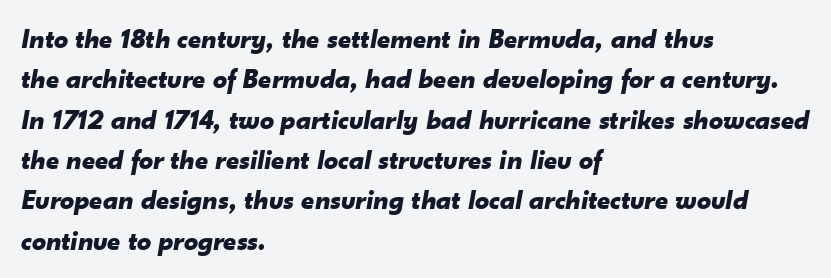
The image shows 28 px bold type, italic (leaning right); set left-aligned, normal line spacing (1.44x), normal letter spacing, not underlined; low stroke contrast and a small x-height.
